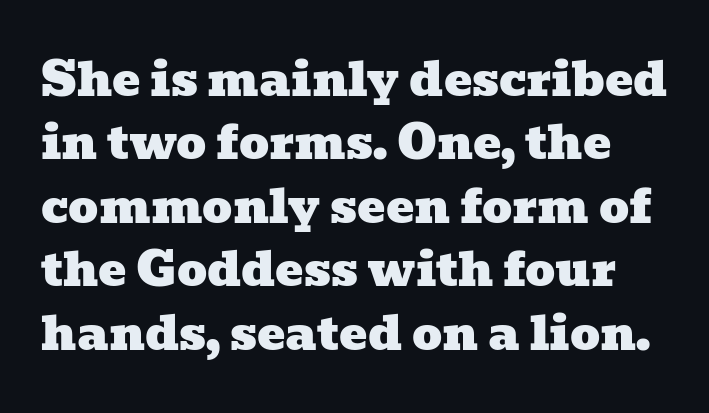
{"serif": "yes", "width": "wide", "stroke_contrast": "low", "x_height": "medium", "monospaced": "no", "underline": "no", "line_spacing": "normal", "line_spacing_ratio": 1.35, "letter_spacing": "normal", "letter_spacing_em": 0.0, "glyph_px": 47}
